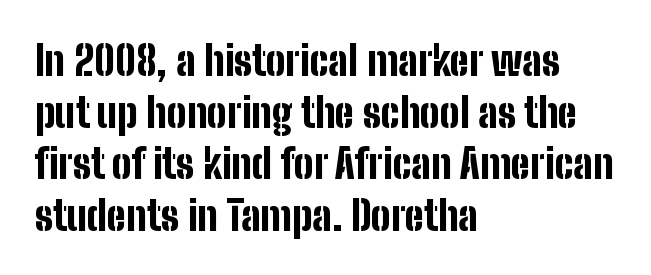
{"serif": "no", "italic": "no", "bold": "yes", "weight": "bold", "width": "condensed", "stroke_contrast": "low", "x_height": "medium", "monospaced": "no", "underline": "no", "align": "left", "line_spacing": "normal", "line_spacing_ratio": 1.26, "letter_spacing": "normal", "letter_spacing_em": 0.0, "glyph_px": 41}
